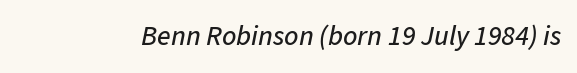
The image shows 28 px text type, italic (leaning right); set normal letter spacing, not underlined; low stroke contrast and a medium x-height.
